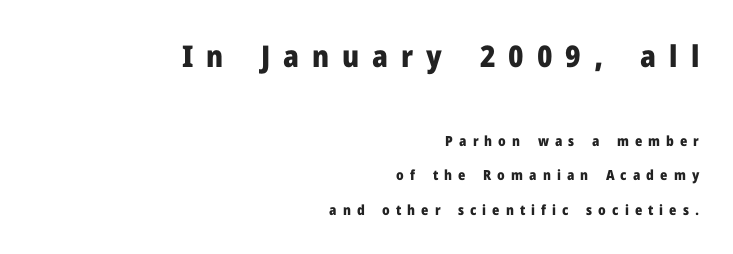
The image shows 30 px heavy sans-serif type, upright; set right-aligned, loose line spacing (2.44x), unusually wide letter spacing (+0.43 em), not underlined; the first (top) block is 2.14x larger; low stroke contrast and a medium x-height.
